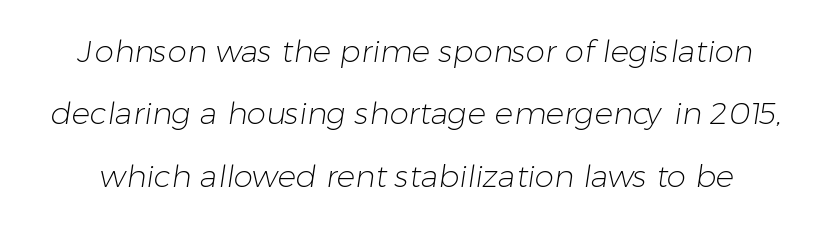
The image shows 31 px light sans-serif type; set loose line spacing (2.01x), normal letter spacing, not underlined; low stroke contrast and a medium x-height.
